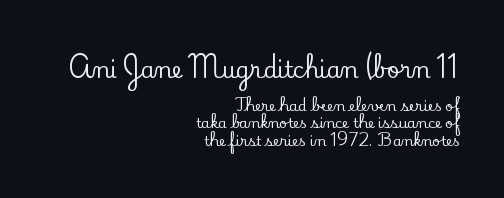
{"italic": "no", "underline": "no", "align": "right", "line_spacing_ratio": 1.24, "letter_spacing": "normal", "letter_spacing_em": 0.0, "larger_block": "first", "size_ratio": 1.57, "glyph_px": 22}
